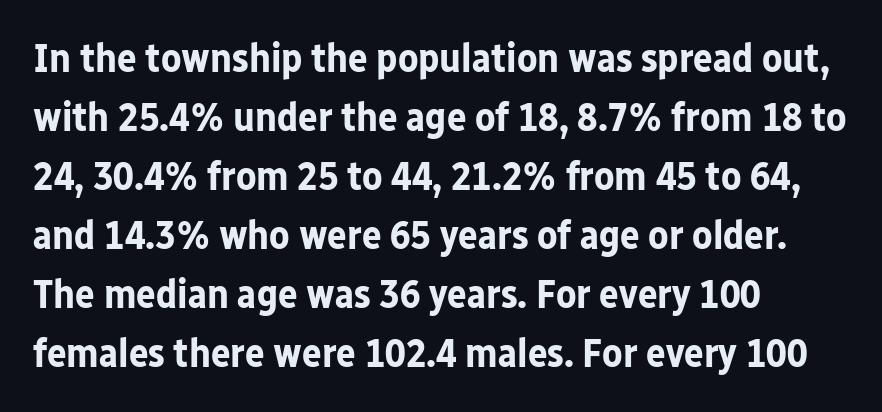
Students, this is bold: see how much ink each stroke carries. The space between consecutive lines is moderate. Style check: upright. Does the copy run flush right? No — it runs flush left. The gaps between neighbouring characters are ordinary and unremarkable. Nope, no serifs anywhere on these letters.
